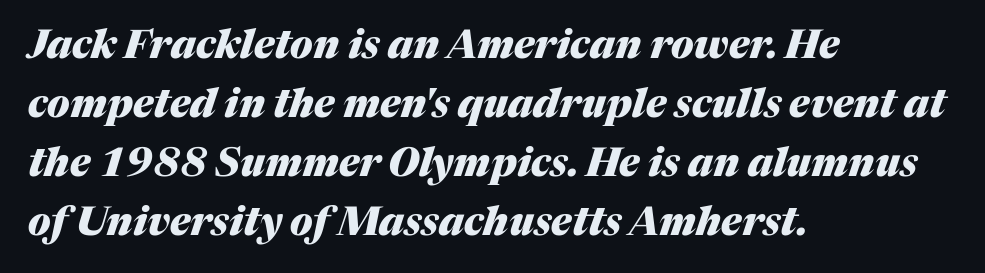
Does the copy run flush right? No — it runs flush left. There is no visible air inserted between adjacent glyphs. The typesetting leans heavy: a genuine bold. Interline gaps are of average width in this sample. The words here are not underlined.
